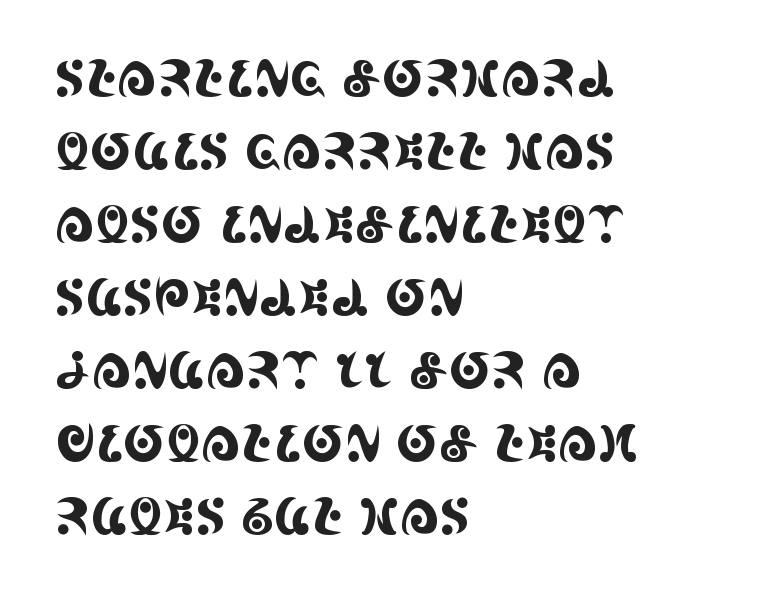
The image shows 50 px condensed serif type, upright; set left-aligned, normal line spacing (1.46x), normal letter spacing, not underlined; a large x-height.
